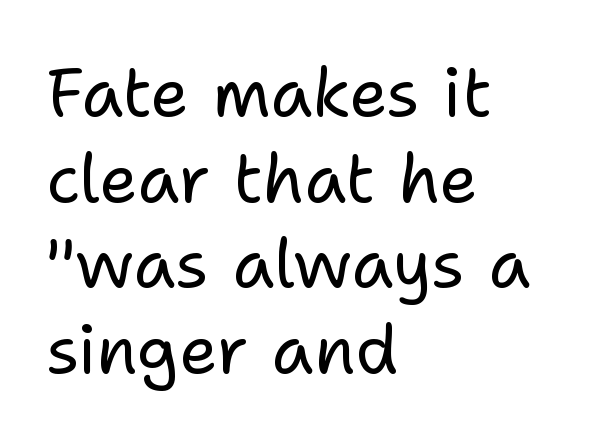
Heft: none added — not bold. Does the leading feel generous? No, just average. The ragged edge is on the right, which tells us the setting is flush left. Honestly, there is no underline to notice here at all. These lines are rendered in a variable-pitch font.
